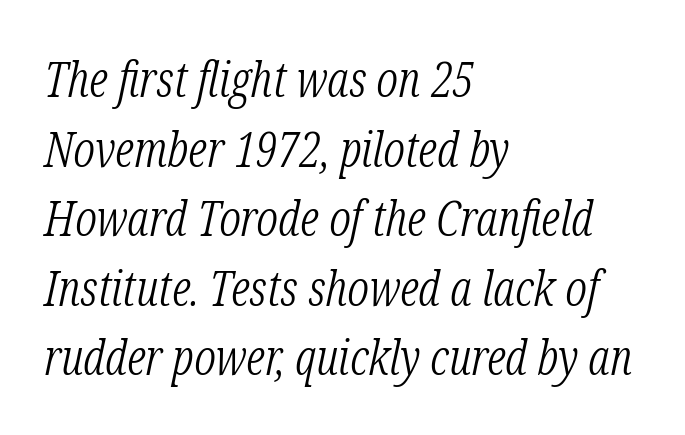
The image shows 49 px light, condensed serif type, italic (leaning right); set left-aligned, normal line spacing (1.42x), normal letter spacing, not underlined; low stroke contrast and a medium x-height.
